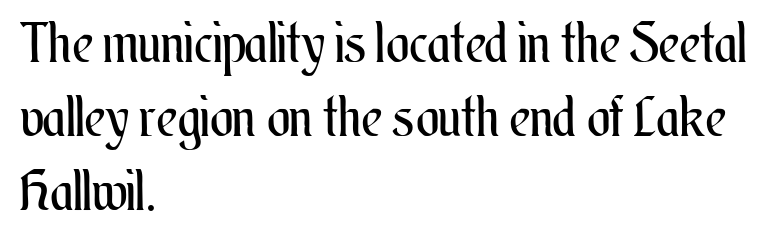
The image shows 55 px regular-weight, condensed type, upright; set left-aligned, normal line spacing (1.35x), normal letter spacing, not underlined; medium stroke contrast and a small x-height.
